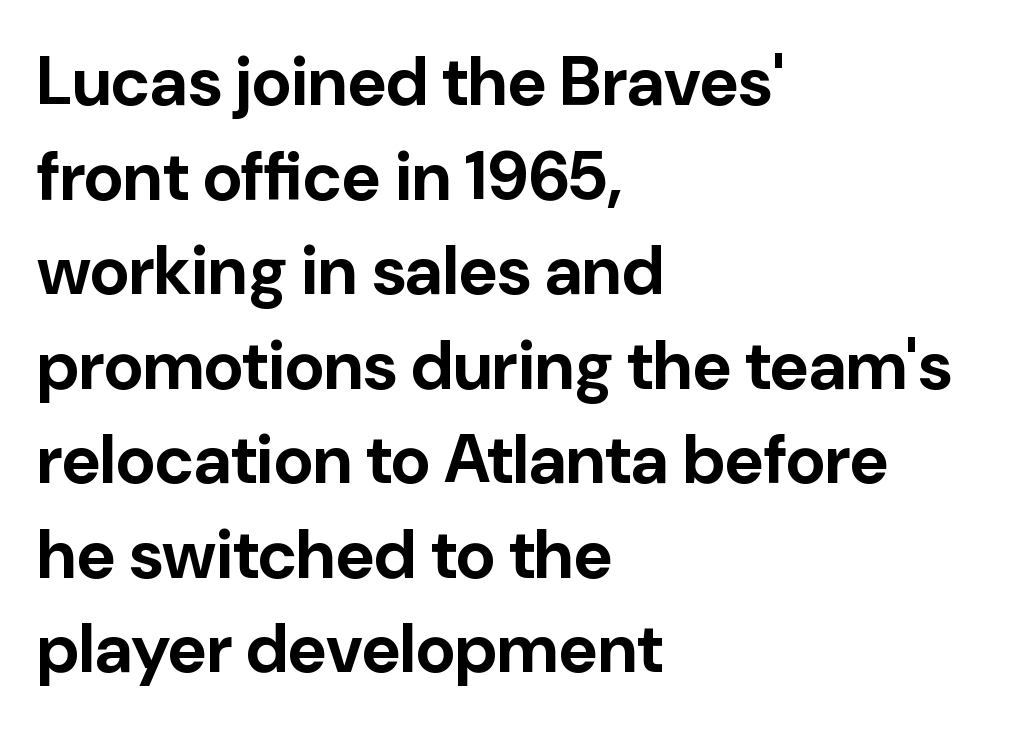
{"serif": "no", "italic": "no", "bold": "yes", "weight": "bold", "width": "normal", "stroke_contrast": "low", "x_height": "medium", "monospaced": "no", "underline": "no", "align": "left", "line_spacing": "normal", "line_spacing_ratio": 1.39, "letter_spacing": "normal", "letter_spacing_em": 0.0, "glyph_px": 68}
